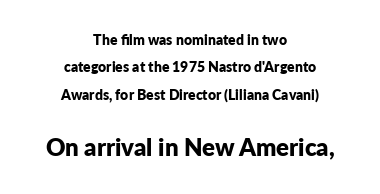
Q: Is the text bold? A: Yes.
Q: Is the text italic (slanted)? A: No, it is upright.
Q: Is the text underlined? A: No.
Q: How is the paragraph aligned? A: Centered.
Q: Is the spacing between letters normal or unusually wide? A: Normal.
Q: Is the spacing between lines tight, normal or loose? A: Loose.
Q: Which block of text is set in a larger size, the first (top) or the second (bottom)? A: The second (bottom) one.
